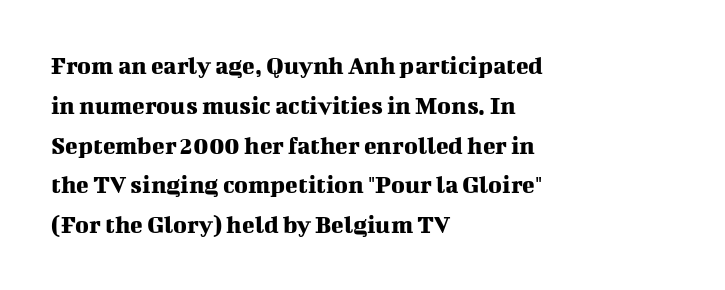
Q: Is the text italic (slanted)? A: No, it is upright.
Q: Is the text underlined? A: No.
Q: How is the paragraph aligned? A: Left-aligned.
Q: Is the spacing between letters normal or unusually wide? A: Normal.
Q: Is the spacing between lines tight, normal or loose? A: Normal.
